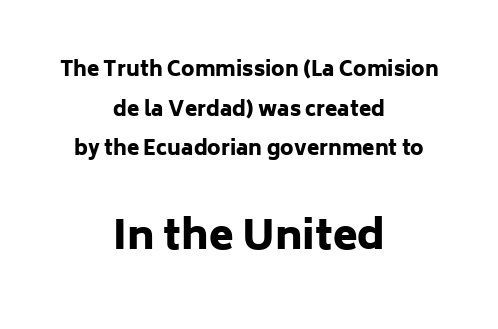
The image shows 40 px heavy sans-serif type, upright; set centered, loose line spacing (1.98x), normal letter spacing, not underlined; the second (bottom) block is 2.0x larger; low stroke contrast and a medium x-height.
